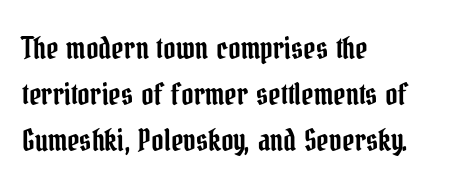
Line starts are locked; line ends wander. Do the letters lean? They stand straight. Evenly set lines give the paragraph a standard silhouette. Look at the tracking — it's just the regular setting, nothing added.
